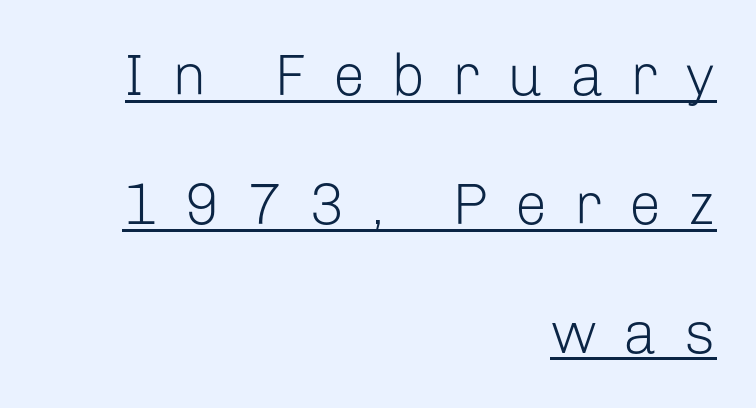
No feet cap the strokes, marking this as sans-serif type. The passage shown is not bold in any degree. Layout note: lines flush right. This is roman type, the default non-slanted kind.
